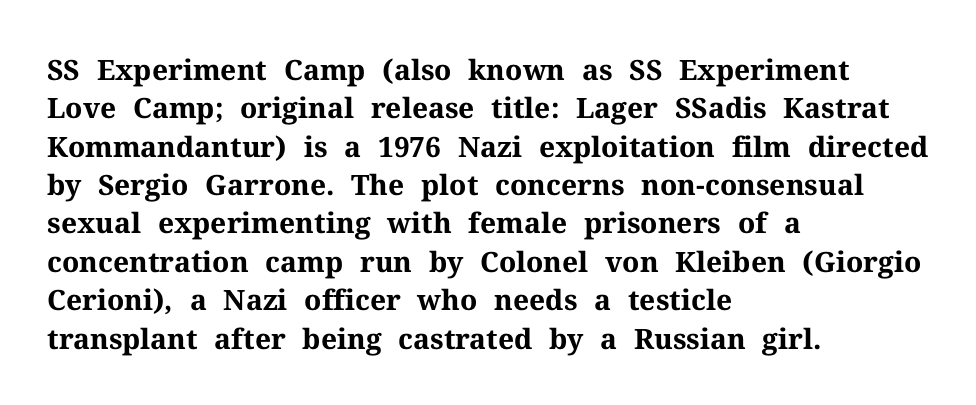
{"serif": "yes", "italic": "no", "bold": "yes", "weight": "bold", "width": "normal", "stroke_contrast": "medium", "x_height": "medium", "monospaced": "no", "underline": "no", "align": "left", "line_spacing": "normal", "line_spacing_ratio": 1.37, "letter_spacing": "normal", "letter_spacing_em": 0.0, "glyph_px": 28}
